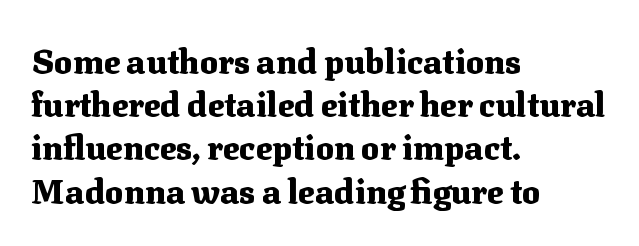
{"serif": "yes", "italic": "no", "bold": "yes", "weight": "heavy", "width": "normal", "stroke_contrast": "medium", "x_height": "medium", "monospaced": "no", "underline": "no", "align": "left", "line_spacing": "normal", "line_spacing_ratio": 1.27, "letter_spacing": "normal", "letter_spacing_em": 0.0, "glyph_px": 34}
